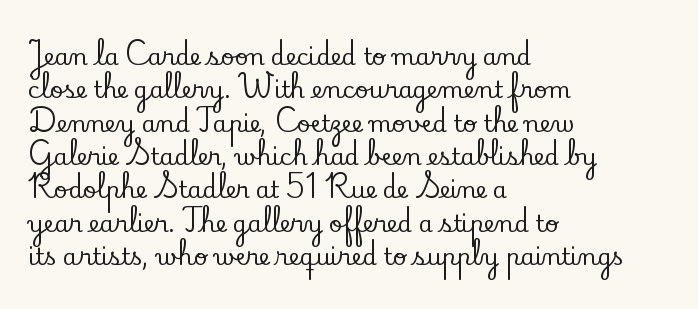
The rendering uses a moderate line-height, typical for paragraphs. These lines were composed using upright roman letters. The gaps between neighbouring characters are ordinary and unremarkable. Has an underline been added? It has not. Line starts are locked; line ends wander.
